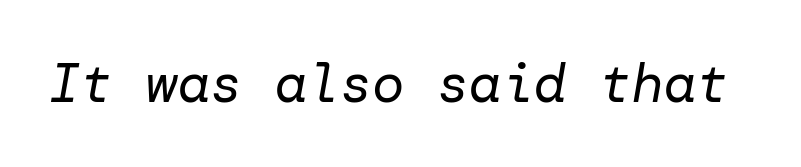
Q: Is the text bold? A: No.
Q: Is the text italic (slanted)? A: Yes, it leans right by about 10 degrees.
Q: Is the text underlined? A: No.
Q: Is the spacing between letters normal or unusually wide? A: Normal.
Q: Width (condensed, normal, or wide)? A: Normal.
Q: Stroke contrast? A: Low.
Q: x-height? A: Medium.
